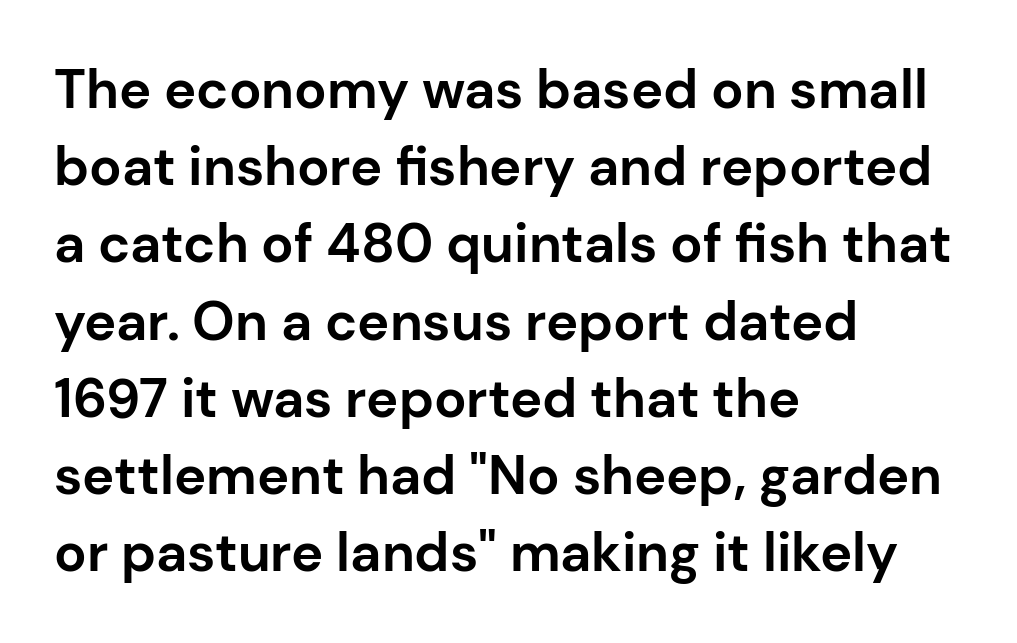
{"serif": "no", "italic": "no", "bold": "yes", "weight": "bold", "width": "normal", "stroke_contrast": "low", "x_height": "medium", "monospaced": "no", "underline": "no", "align": "left", "line_spacing": "normal", "line_spacing_ratio": 1.43, "letter_spacing": "normal", "letter_spacing_em": 0.0, "glyph_px": 54}
